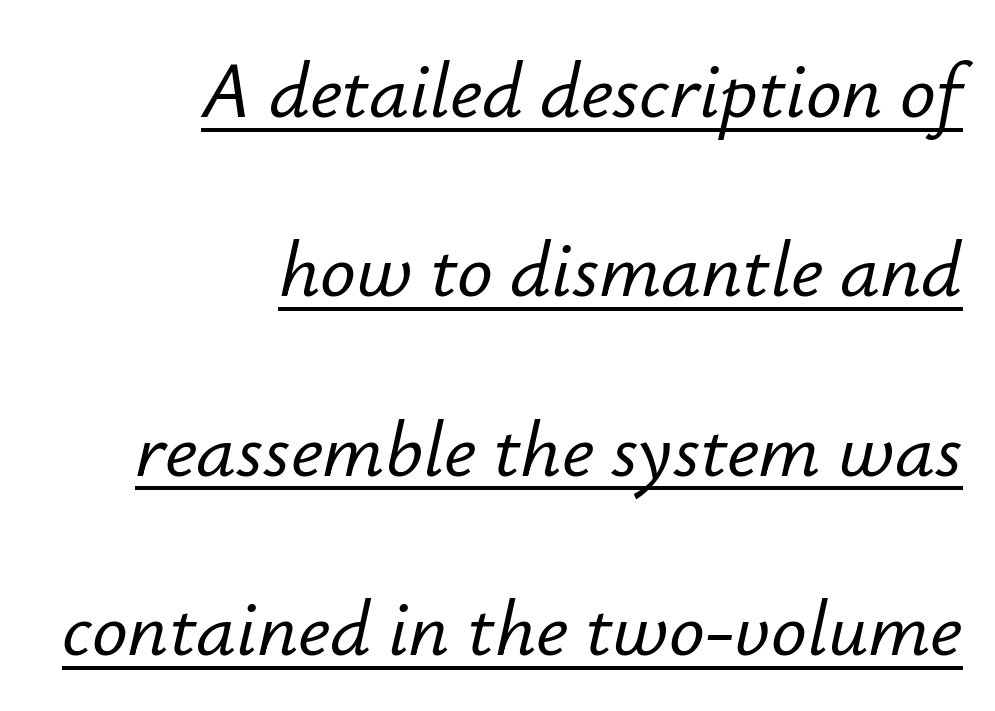
Notice how the stems are inclined rather than vertical — that's the hallmark of italics. The lines in this sample share a right terminus and differ only in where they begin. The passage shown has conventional tracking throughout. Descenders here cross a horizontal rule under the line. The designer dialed line spacing up above the default. You could not count columns in this text — the font is proportionally spaced.
